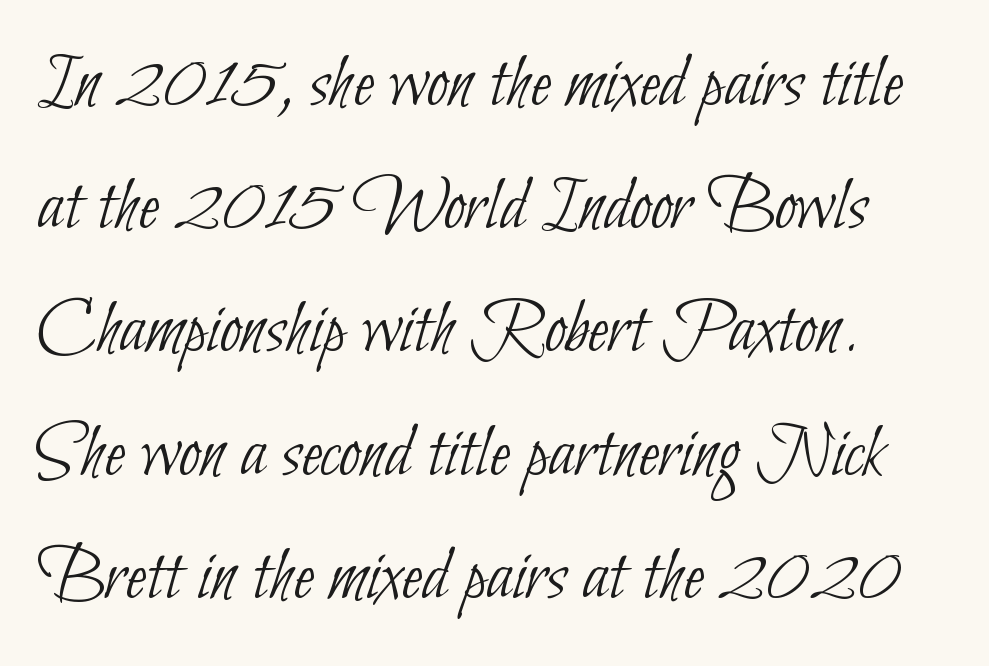
The image shows 78 px thin, condensed sans-serif type; set left-aligned, normal line spacing (1.58x), normal letter spacing, not underlined; low stroke contrast and a small x-height.
